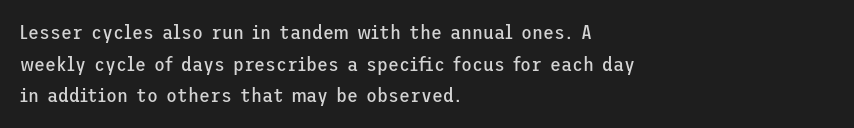
{"italic": "no", "bold": "no", "underline": "no", "align": "left", "line_spacing": "normal", "line_spacing_ratio": 1.58, "letter_spacing": "normal", "letter_spacing_em": 0.0, "glyph_px": 20}
